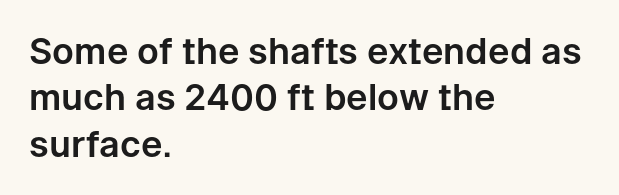
Notice how descenders clear the ascenders below comfortably — that's standard leading. The passage is arranged the way most books set body copy — flush left. Do the letters lean? They stand straight. Observe the ordinary spacing: letters are neighbours, not strangers.
